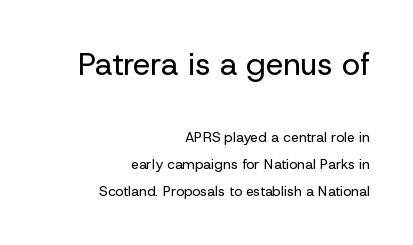
The image shows 31 px regular-weight sans-serif type, upright; set right-aligned, loose line spacing (1.92x), normal letter spacing, not underlined; the first (top) block is 2.21x larger; low stroke contrast and a medium x-height.
